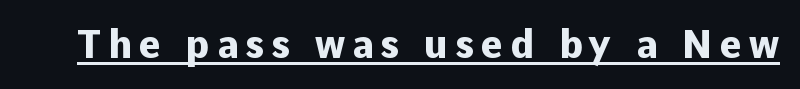
{"serif": "no", "italic": "no", "bold": "yes", "weight": "heavy", "width": "normal", "stroke_contrast": "low", "x_height": "medium", "monospaced": "no", "underline": "yes", "glyph_px": 38}
